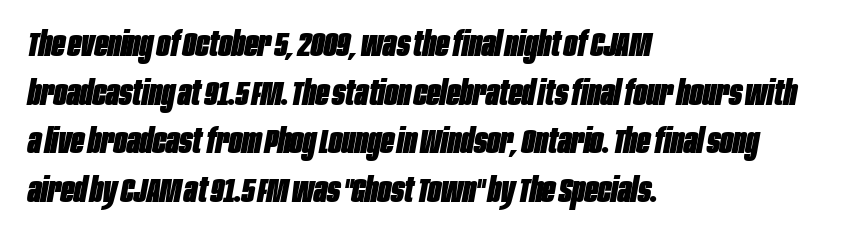
{"italic": "yes", "lean": "right", "slant_degrees": 10, "bold": "yes", "weight": "heavy", "width": "condensed", "stroke_contrast": "low", "x_height": "large", "monospaced": "no", "underline": "no", "align": "left", "line_spacing": "normal", "line_spacing_ratio": 1.39, "letter_spacing": "normal", "letter_spacing_em": 0.0, "glyph_px": 35}
